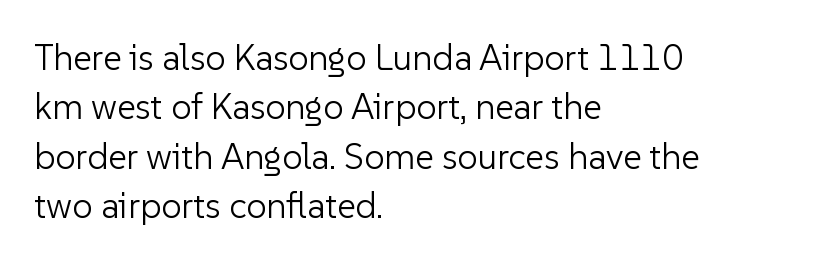
The image shows 36 px light sans-serif type, upright; set left-aligned, normal line spacing (1.37x), normal letter spacing, not underlined; low stroke contrast and a medium x-height.
